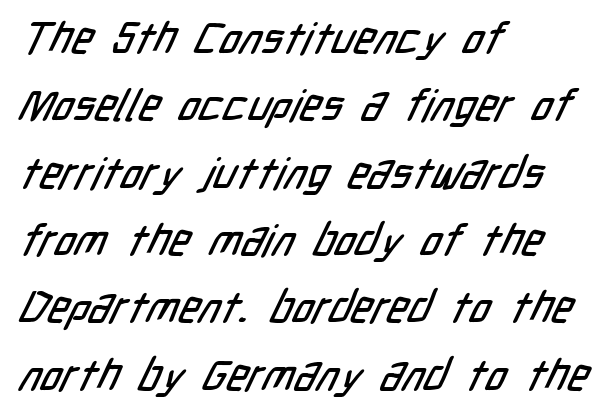
Q: Is the typeface a serif or a sans-serif typeface? A: Sans-serif.
Q: Is the text underlined? A: No.
Q: How is the paragraph aligned? A: Left-aligned.
Q: Is the spacing between letters normal or unusually wide? A: Normal.
Q: Is the spacing between lines tight, normal or loose? A: Normal.
Q: Width (condensed, normal, or wide)? A: Condensed.
Q: Stroke contrast? A: Low.
Q: x-height? A: Medium.
Q: Monospaced? A: No.
